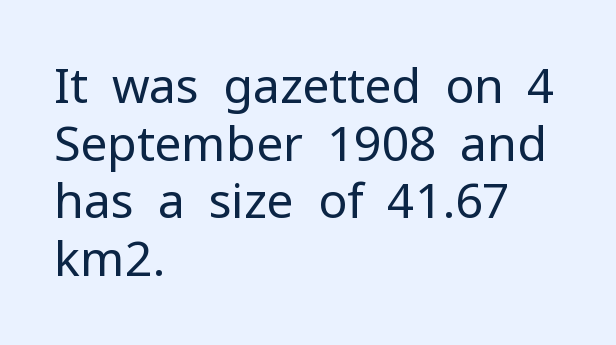
Q: Is the text bold? A: No.
Q: Is the text italic (slanted)? A: No, it is upright.
Q: Is the typeface a serif or a sans-serif typeface? A: Sans-serif.
Q: Is the text underlined? A: No.
Q: How is the paragraph aligned? A: Left-aligned.
Q: Is the spacing between letters normal or unusually wide? A: Normal.
Q: Width (condensed, normal, or wide)? A: Normal.
Q: Stroke contrast? A: Low.
Q: x-height? A: Medium.
Q: Monospaced? A: No.
